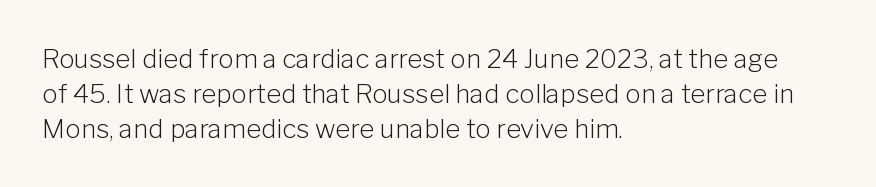
The image shows 26 px text type, upright; set left-aligned, normal line spacing (1.34x), normal letter spacing, not underlined.
